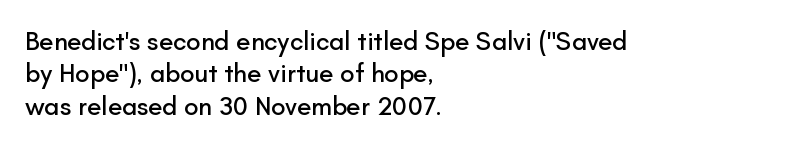
{"italic": "no", "underline": "no", "align": "left", "line_spacing": "normal", "line_spacing_ratio": 1.25, "letter_spacing": "normal", "letter_spacing_em": 0.0, "glyph_px": 26}
